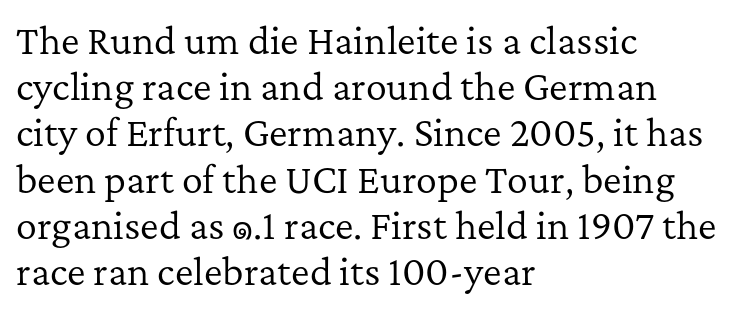
{"serif": "yes", "italic": "no", "bold": "no", "weight": "regular", "width": "normal", "stroke_contrast": "low", "x_height": "medium", "monospaced": "no", "underline": "no", "align": "left", "line_spacing": "normal", "line_spacing_ratio": 1.32, "letter_spacing": "normal", "letter_spacing_em": 0.0, "glyph_px": 35}
